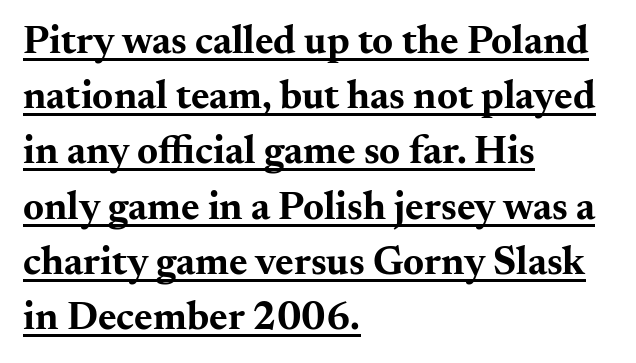
{"serif": "yes", "italic": "no", "bold": "yes", "weight": "bold", "width": "wide", "stroke_contrast": "medium", "x_height": "small", "monospaced": "no", "underline": "yes", "align": "left", "line_spacing": "normal", "line_spacing_ratio": 1.38, "letter_spacing": "normal", "letter_spacing_em": 0.0, "glyph_px": 40}
